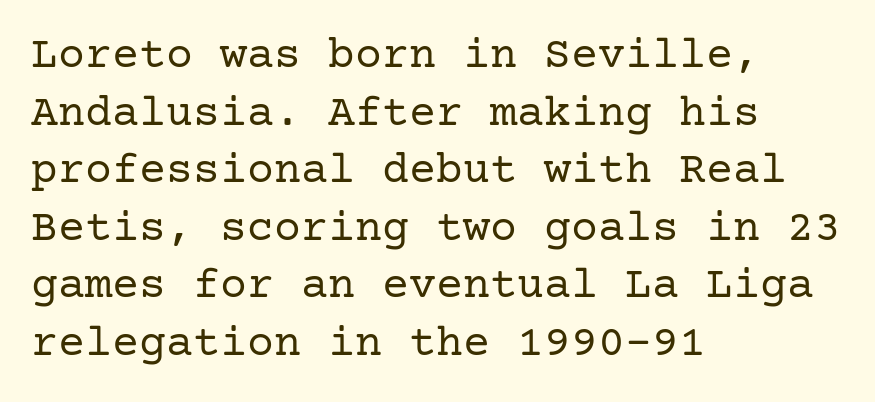
{"serif": "yes", "italic": "no", "bold": "no", "weight": "regular", "width": "normal", "stroke_contrast": "low", "x_height": "medium", "underline": "no", "align": "left", "line_spacing": "normal", "line_spacing_ratio": 1.28, "letter_spacing": "normal", "letter_spacing_em": 0.0, "glyph_px": 45}
